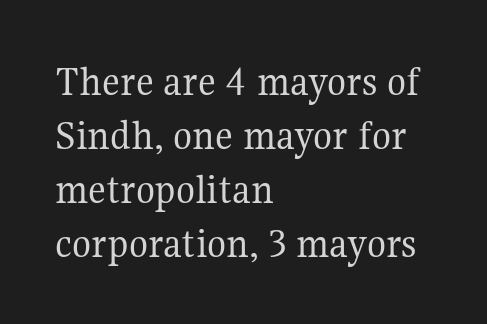
The paragraph has a hard left edge and a soft right edge. A typesetter would mark this as roman, not italic. Proportional: the letters do not fall into vertical columns. This sample uses plain, unmodified letter spacing. No letter is thick-stroked: the sample isn't bold.
